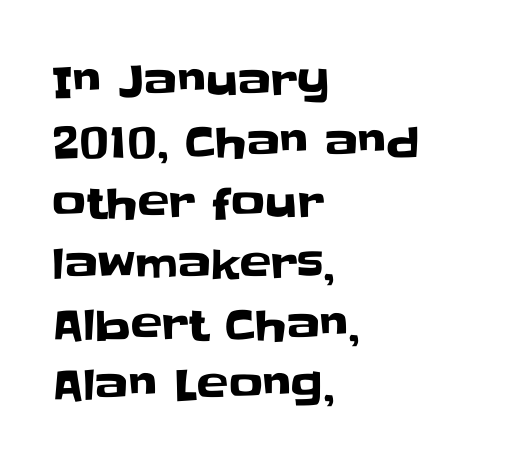
{"serif": "no", "italic": "no", "width": "normal", "stroke_contrast": "low", "x_height": "large", "monospaced": "no", "underline": "no", "align": "left", "line_spacing": "normal", "line_spacing_ratio": 1.45, "letter_spacing": "normal", "letter_spacing_em": 0.0, "glyph_px": 42}
